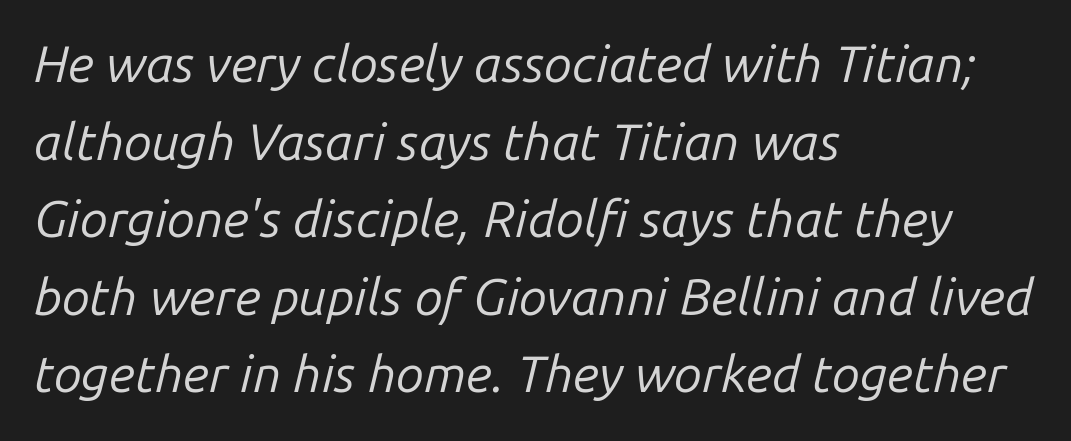
Q: Is the text bold? A: No.
Q: Is the text italic (slanted)? A: Yes, it leans right by about 14 degrees.
Q: Is the text underlined? A: No.
Q: How is the paragraph aligned? A: Left-aligned.
Q: Is the spacing between letters normal or unusually wide? A: Normal.
Q: Is the spacing between lines tight, normal or loose? A: Normal.
Q: Width (condensed, normal, or wide)? A: Normal.
Q: Stroke contrast? A: Low.
Q: x-height? A: Medium.
Q: Monospaced? A: No.
